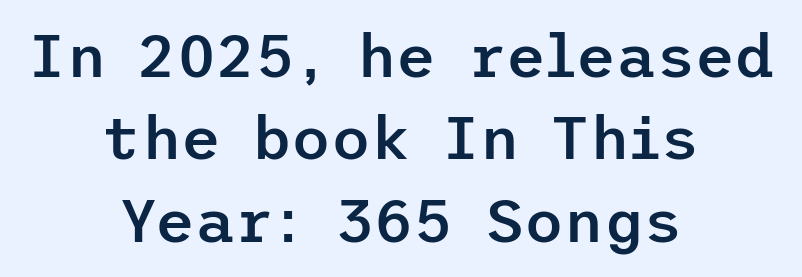
Slightly chunky letters — semibold, I'd say, not full bold. The passage shown stacks its lines at a standard gap. Alignment: centered. Nobody drew a line under any word here. Check where the strokes stop: nothing finishes them off — pure sans.
